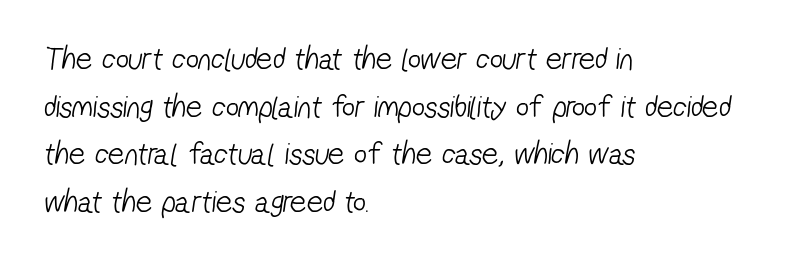
Leading: standard. Are there feet on the stems? There aren't — it's a sans. Note the varied advance widths — an 'i' is clearly narrower than an 'm'. Compared with typical body copy, the letter spacing here is the same.
